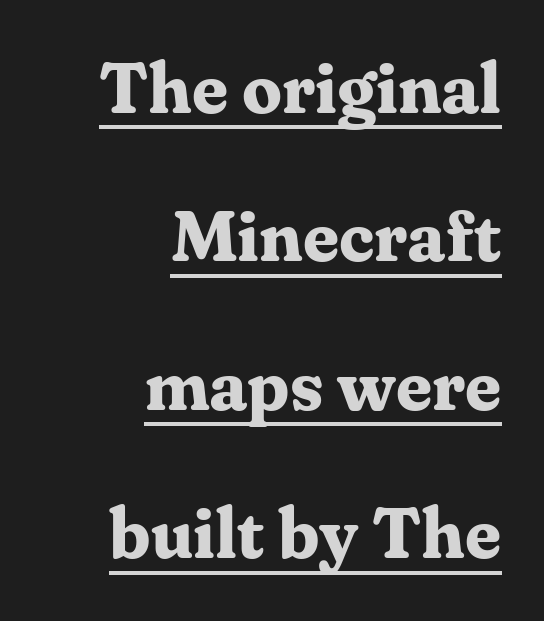
Varying glyph widths throughout — classic text-font behaviour. Pretty heavy lettering here — definitely bold. The rendering keeps characters at their native spacing. Quick note: underline on. Typographically, this falls in the serif category. The ragged edge is on the left, which tells us the setting is flush right.
